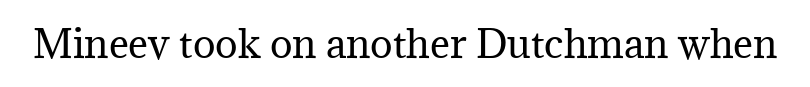
Q: Is the text bold? A: No.
Q: Is the text italic (slanted)? A: No, it is upright.
Q: Is the typeface a serif or a sans-serif typeface? A: Serif.
Q: Is the text underlined? A: No.
Q: Is the spacing between letters normal or unusually wide? A: Normal.
Q: Width (condensed, normal, or wide)? A: Normal.
Q: Stroke contrast? A: Medium.
Q: x-height? A: Medium.
Q: Monospaced? A: No.
